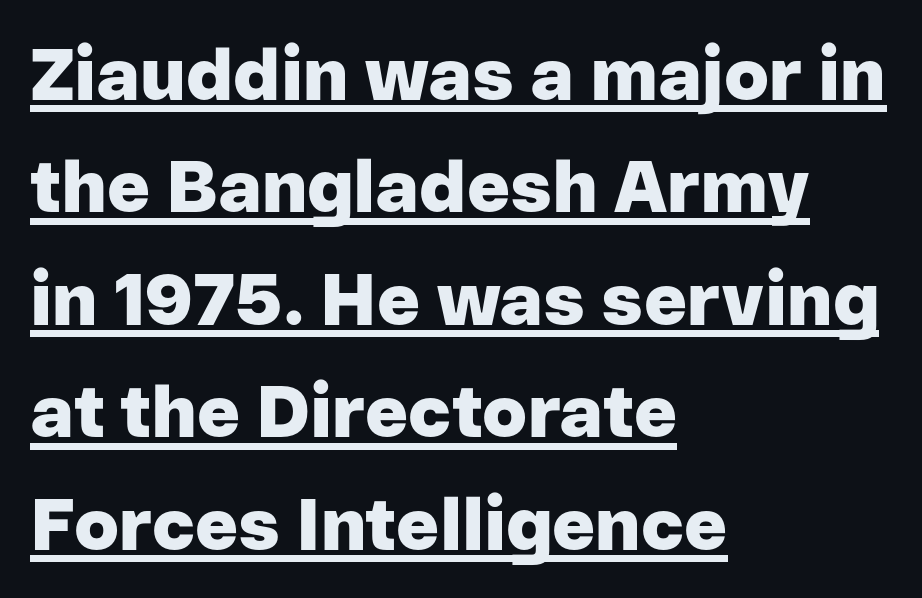
Q: Is the text bold? A: Yes.
Q: Is the text italic (slanted)? A: No, it is upright.
Q: Is the typeface a serif or a sans-serif typeface? A: Sans-serif.
Q: Is the text underlined? A: Yes.
Q: How is the paragraph aligned? A: Left-aligned.
Q: Is the spacing between letters normal or unusually wide? A: Normal.
Q: Is the spacing between lines tight, normal or loose? A: Normal.
Q: Width (condensed, normal, or wide)? A: Normal.
Q: Stroke contrast? A: Low.
Q: x-height? A: Medium.
Q: Monospaced? A: No.
